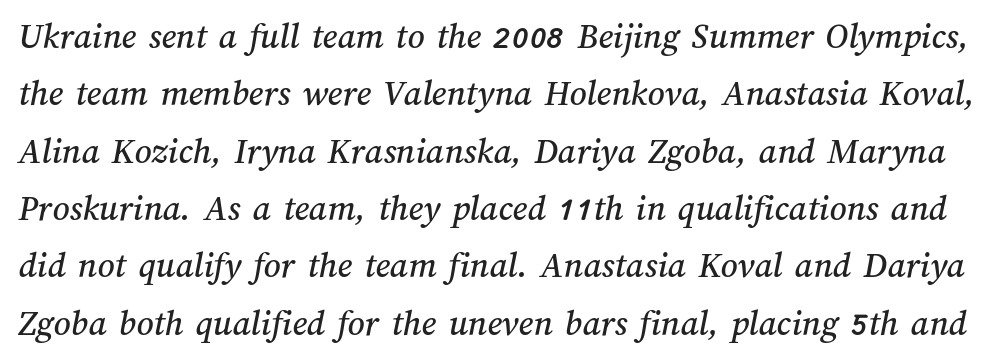
The glyphs are unaccompanied by any horizontal stroke below them. Looks like regular typesetting: each glyph gets only the width it needs. The leading is moderate, giving the passage an even texture. Characters follow at the spacing the type designer built in.
